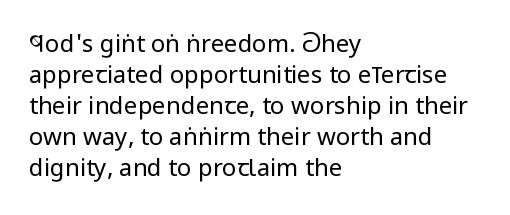
Q: Is the text bold? A: No.
Q: Is the text italic (slanted)? A: No, it is upright.
Q: Is the text underlined? A: No.
Q: How is the paragraph aligned? A: Left-aligned.
Q: Is the spacing between letters normal or unusually wide? A: Normal.
Q: Is the spacing between lines tight, normal or loose? A: Normal.
